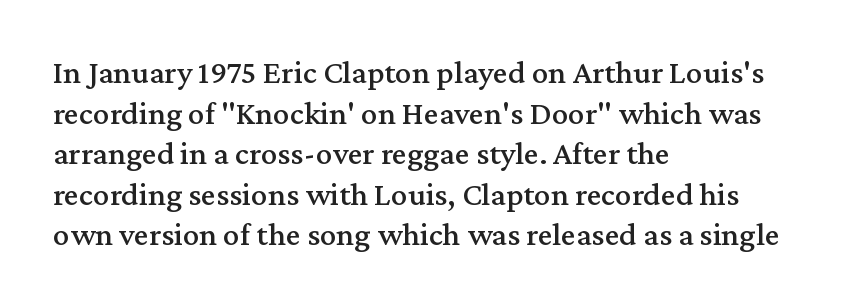
The image shows 33 px serif type, upright; set left-aligned, line spacing 1.23x, normal letter spacing, not underlined; medium stroke contrast and a medium x-height.
